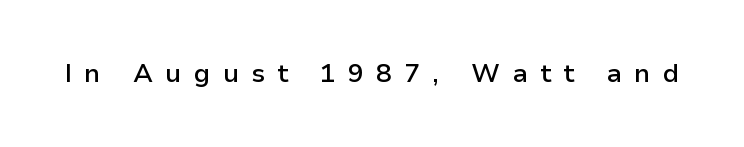
The tracking jumps out immediately: characters are airy and widely separated. Students, this is semibold: more ink than regular, less than bold. Style check: upright. The passage shown is not underscored anywhere.
